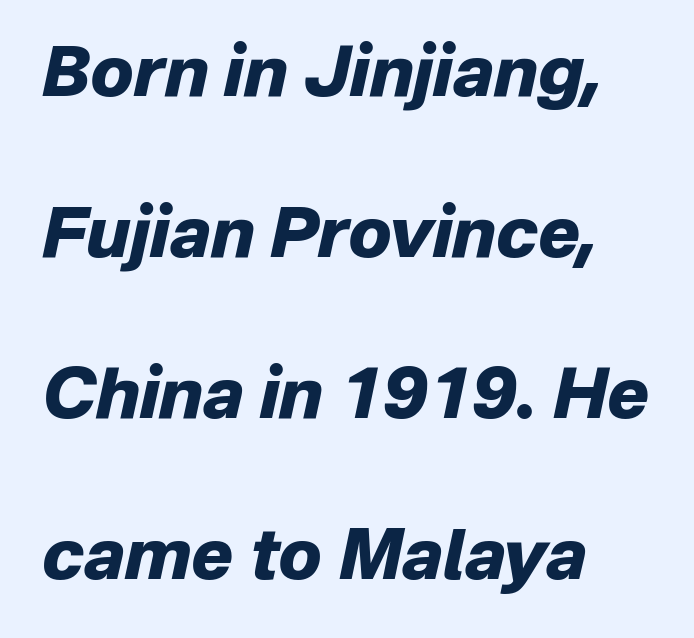
Students, observe: this is what heavily led, spacious text looks like. Looks like regular typesetting: each glyph gets only the width it needs. You'd pick this weight for a headline — it's a proper bold. Here the glyphs are tracked normally, forming tight word shapes. Any mark beneath the type? The region is blank. The text carries the slant typical of an italic or oblique font.
